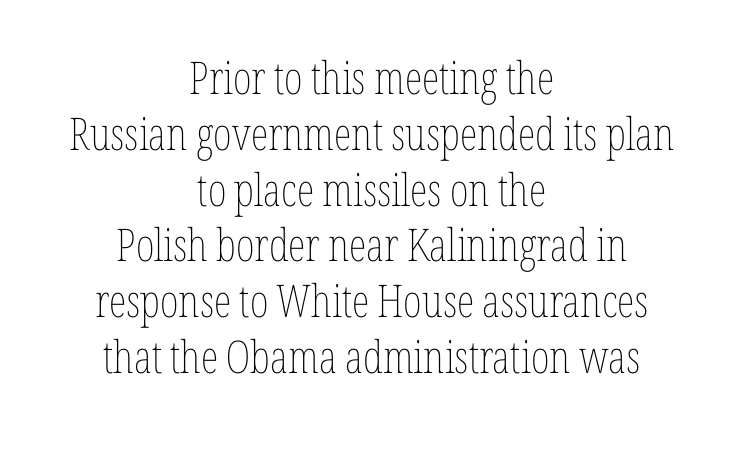
{"italic": "no", "bold": "no", "weight": "thin", "width": "condensed", "stroke_contrast": "low", "x_height": "medium", "monospaced": "no", "underline": "no", "align": "center", "line_spacing_ratio": 1.24, "letter_spacing": "normal", "letter_spacing_em": 0.0, "glyph_px": 45}
